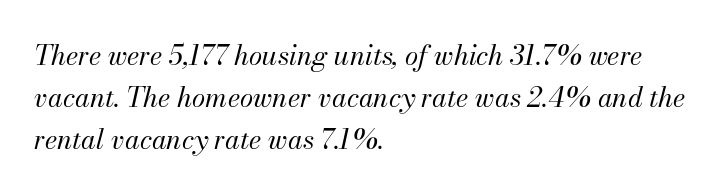
Q: Is the text bold? A: No.
Q: Is the text italic (slanted)? A: Yes, it leans right by about 13 degrees.
Q: Is the text underlined? A: No.
Q: How is the paragraph aligned? A: Left-aligned.
Q: Is the spacing between letters normal or unusually wide? A: Normal.
Q: Is the spacing between lines tight, normal or loose? A: Normal.
